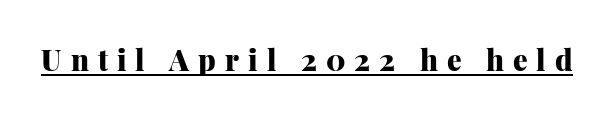
Q: Is the text bold? A: Yes.
Q: Is the text italic (slanted)? A: No, it is upright.
Q: Is the typeface a serif or a sans-serif typeface? A: Serif.
Q: Is the text underlined? A: Yes.
Q: Is the spacing between letters normal or unusually wide? A: Unusually wide.
Q: Width (condensed, normal, or wide)? A: Normal.
Q: Stroke contrast? A: Medium.
Q: x-height? A: Medium.
Q: Monospaced? A: No.
